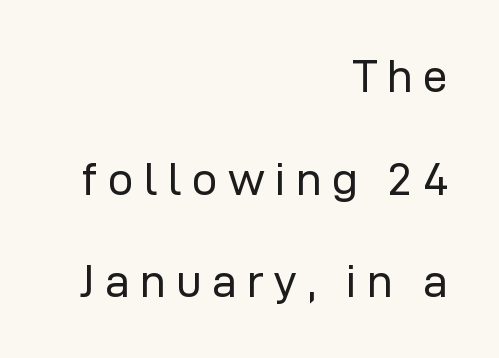
The passage shown is not bold in any degree. The letters carry no serifs — their stems end cleanly without finishing strokes. The designer dialed line spacing up above the default. Horizontally, the lines are justified to the trailing edge only. Think of a printed novel: that variable character pitch is what you see here. A roman cut, with each character standing at attention.
